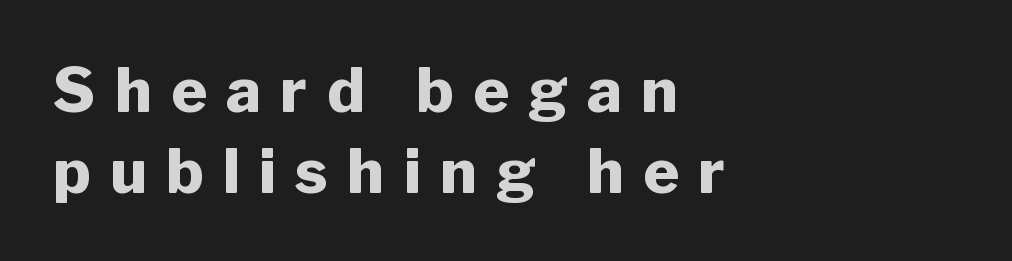
{"serif": "no", "italic": "no", "bold": "yes", "weight": "heavy", "width": "normal", "stroke_contrast": "low", "x_height": "medium", "monospaced": "no", "underline": "no", "align": "left", "line_spacing": "normal", "line_spacing_ratio": 1.32, "letter_spacing": "wide", "letter_spacing_em": 0.32, "glyph_px": 61}
